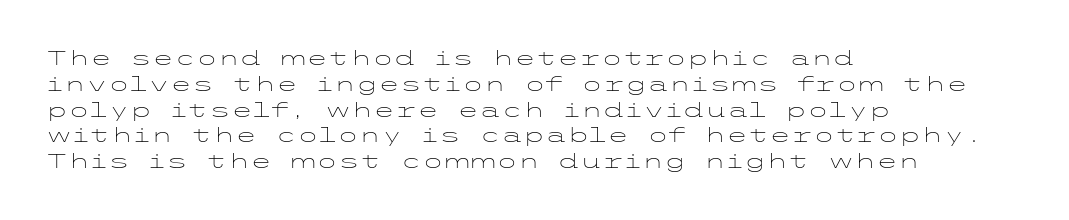
The image shows 20 px text type, upright; set left-aligned, normal line spacing (1.29x), normal letter spacing, not underlined.
